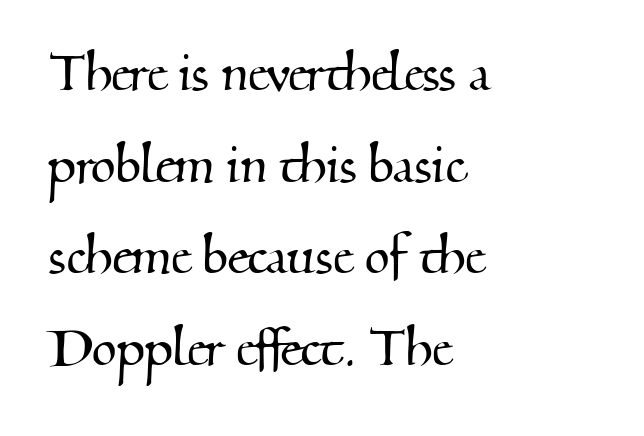
Q: Is the typeface a serif or a sans-serif typeface? A: Serif.
Q: Is the text underlined? A: No.
Q: How is the paragraph aligned? A: Left-aligned.
Q: Is the spacing between letters normal or unusually wide? A: Normal.
Q: Is the spacing between lines tight, normal or loose? A: Normal.
Q: Width (condensed, normal, or wide)? A: Normal.
Q: Stroke contrast? A: Medium.
Q: x-height? A: Small.
Q: Monospaced? A: No.
